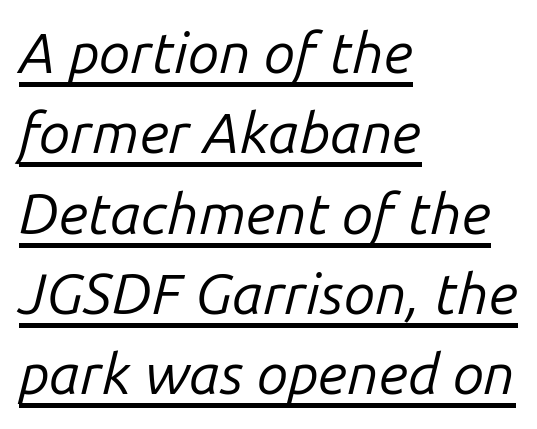
Line spacing here is normal. A student would call this left alignment; a typographer would say flush left, rag right. Each stroke keeps to a modest, everyday thickness or less. The words here are underlined. Each letter keeps its own natural width here, so spacing adapts to shape.
